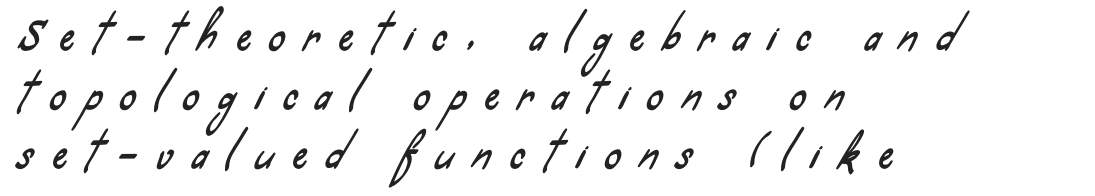
Q: Is the typeface a serif or a sans-serif typeface? A: Sans-serif.
Q: Is the text underlined? A: No.
Q: How is the paragraph aligned? A: Left-aligned.
Q: Is the spacing between letters normal or unusually wide? A: Unusually wide.
Q: Is the spacing between lines tight, normal or loose? A: Normal.
Q: Width (condensed, normal, or wide)? A: Condensed.
Q: Stroke contrast? A: Low.
Q: x-height? A: Small.
Q: Monospaced? A: No.
